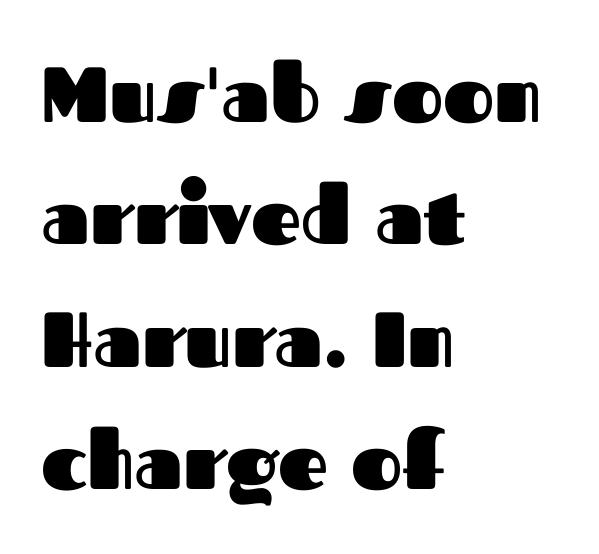
{"serif": "no", "italic": "no", "bold": "yes", "weight": "heavy", "width": "normal", "stroke_contrast": "medium", "x_height": "medium", "monospaced": "no", "underline": "no", "align": "left", "line_spacing": "normal", "line_spacing_ratio": 1.57, "letter_spacing": "normal", "letter_spacing_em": 0.0, "glyph_px": 78}
